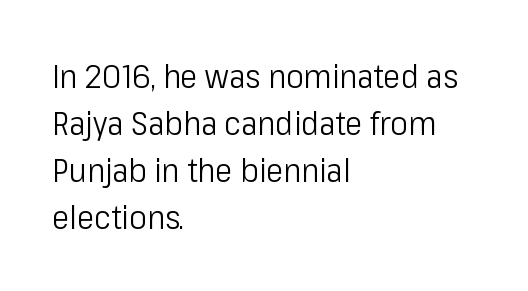
{"serif": "no", "italic": "no", "bold": "no", "weight": "light", "width": "condensed", "stroke_contrast": "low", "x_height": "medium", "monospaced": "no", "underline": "no", "align": "left", "line_spacing": "normal", "line_spacing_ratio": 1.42, "letter_spacing": "normal", "letter_spacing_em": 0.0, "glyph_px": 33}
